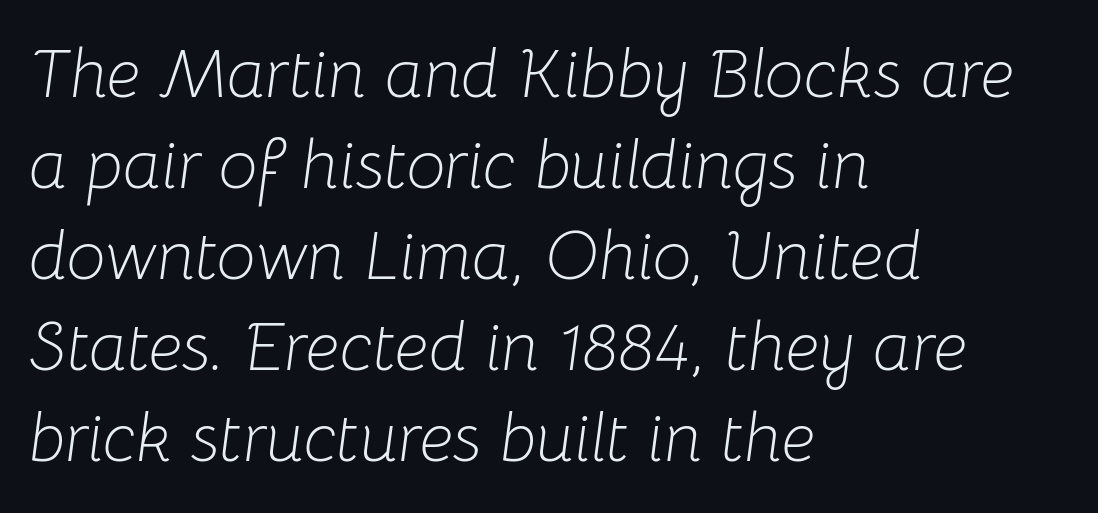
The image shows 69 px light type, italic (leaning right); set left-aligned, normal line spacing (1.32x), normal letter spacing, not underlined; low stroke contrast and a medium x-height.
